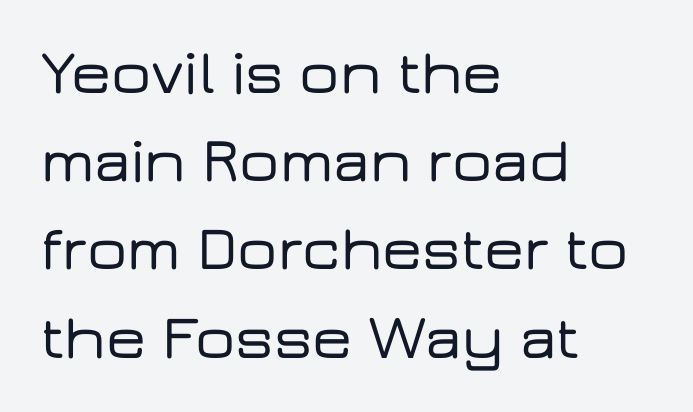
The image shows 63 px wide sans-serif type, upright; set left-aligned, normal line spacing (1.4x), normal letter spacing, not underlined; low stroke contrast and a medium x-height.
